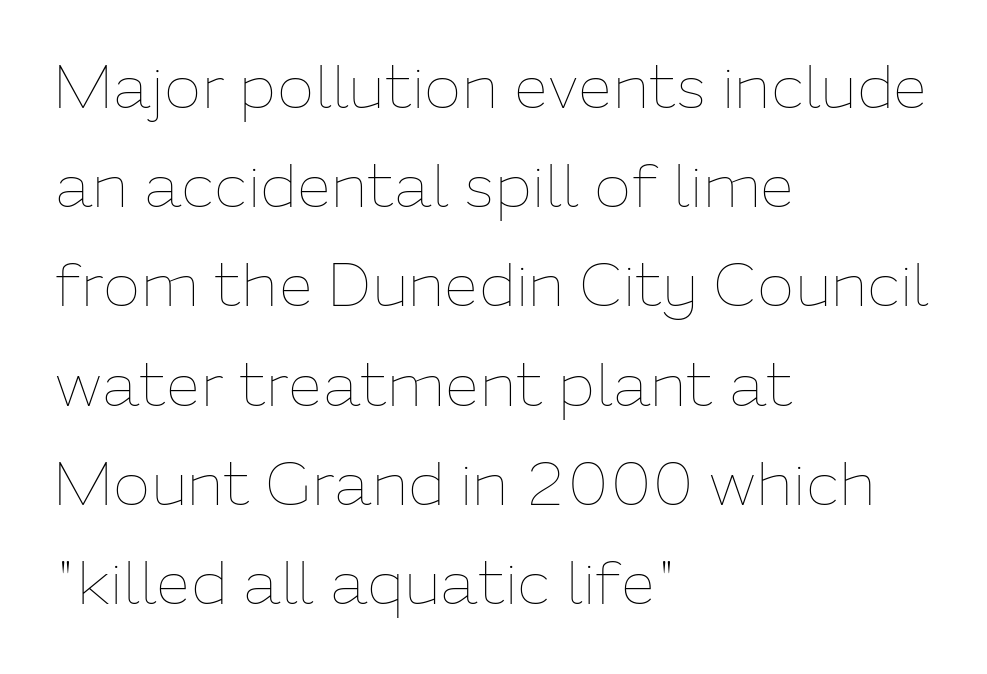
Q: Is the text bold? A: No.
Q: Is the text italic (slanted)? A: No, it is upright.
Q: Is the text underlined? A: No.
Q: How is the paragraph aligned? A: Left-aligned.
Q: Is the spacing between letters normal or unusually wide? A: Normal.
Q: Is the spacing between lines tight, normal or loose? A: Normal.
Q: Width (condensed, normal, or wide)? A: Normal.
Q: Stroke contrast? A: Low.
Q: x-height? A: Medium.
Q: Monospaced? A: No.
